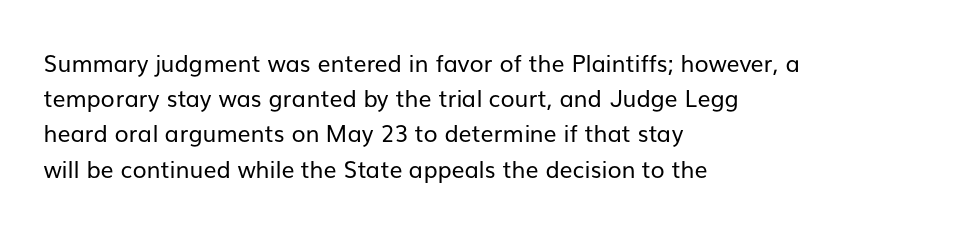
The image shows 23 px text type, upright; set left-aligned, normal line spacing (1.53x), normal letter spacing, not underlined.
